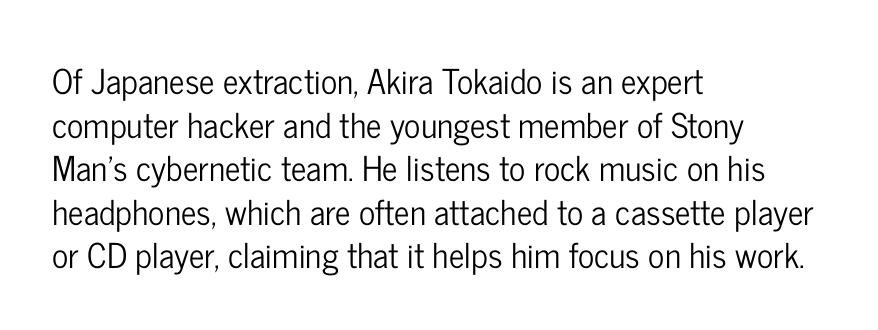
The font family rendered here belongs to the sans-serif group. The letters stand straight up with perfectly vertical stems. Look at the tracking — it's just the regular setting, nothing added. The face used here is proportionally spaced, like ordinary book or web type. Quick note: interline space is typical. A classic flush-left, rag-right setting is used for this passage.
